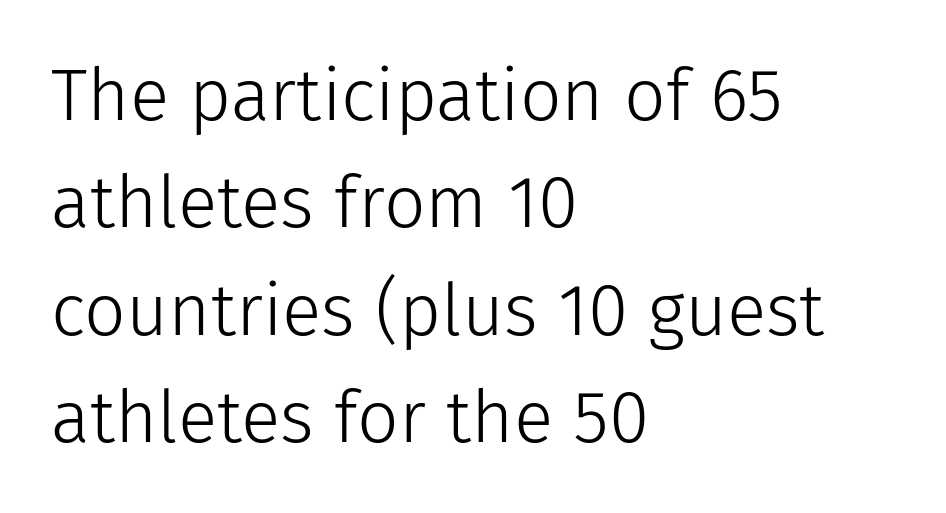
Nope, not italic — everything's standing straight. Do the characters align in a grid? No, the font is proportional. Inter-character spacing is left at the font's built-in metrics. The block of text has a typical density, with ordinary space between rows. The specimen omits any rule beneath the text block's lines.
